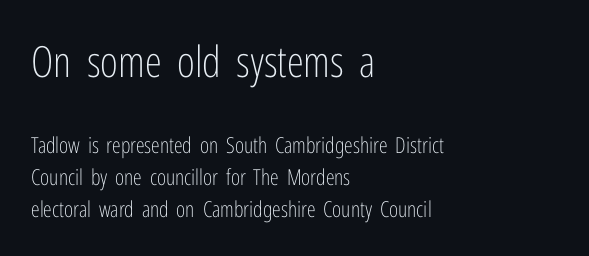
The image shows 43 px light, condensed sans-serif type, upright; set left-aligned, normal line spacing (1.47x), normal letter spacing, not underlined; the first (top) block is 1.95x larger; low stroke contrast and a medium x-height.
